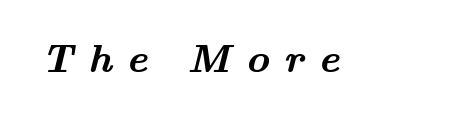
{"serif": "yes", "bold": "yes", "weight": "semibold", "width": "wide", "stroke_contrast": "medium", "x_height": "small", "monospaced": "no", "underline": "no", "letter_spacing": "wide", "letter_spacing_em": 0.37, "glyph_px": 40}
